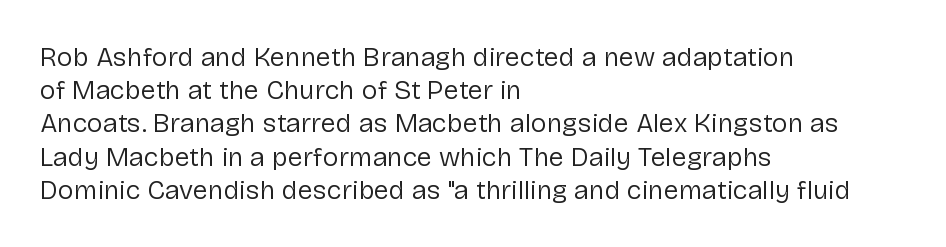
Q: Is the text bold? A: No.
Q: Is the text italic (slanted)? A: No, it is upright.
Q: Is the text underlined? A: No.
Q: How is the paragraph aligned? A: Left-aligned.
Q: Is the spacing between letters normal or unusually wide? A: Normal.
